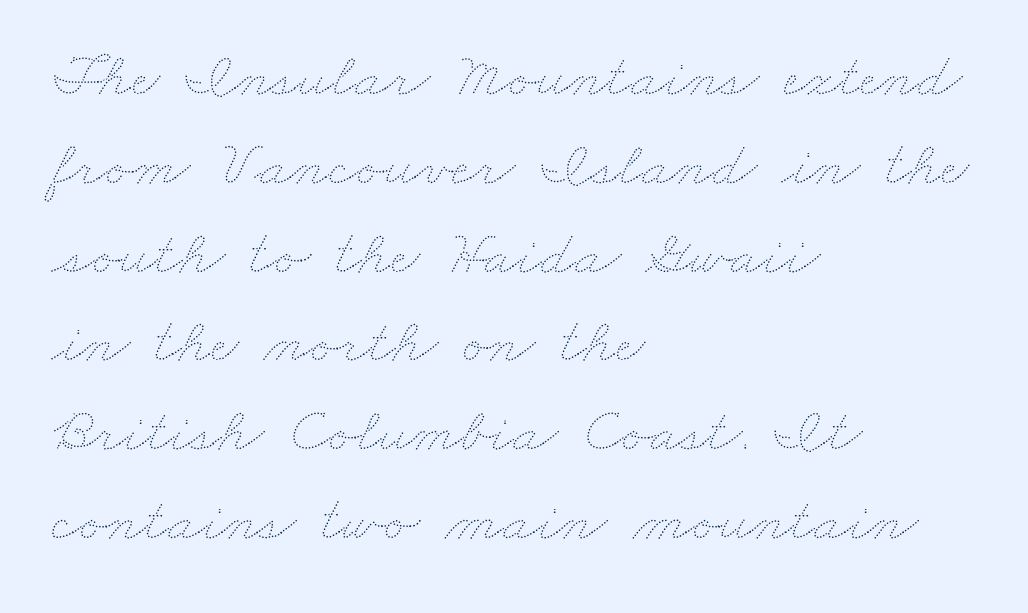
Q: Is the text bold? A: No.
Q: Is the text underlined? A: No.
Q: How is the paragraph aligned? A: Left-aligned.
Q: Is the spacing between letters normal or unusually wide? A: Normal.
Q: Is the spacing between lines tight, normal or loose? A: Normal.
Q: Width (condensed, normal, or wide)? A: Wide.
Q: Stroke contrast? A: Medium.
Q: x-height? A: Small.
Q: Monospaced? A: No.
